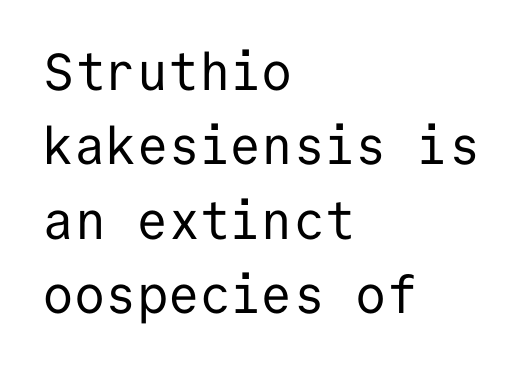
{"serif": "no", "italic": "no", "bold": "no", "weight": "regular", "width": "normal", "stroke_contrast": "low", "x_height": "medium", "monospaced": "yes", "underline": "no", "align": "left", "line_spacing": "normal", "line_spacing_ratio": 1.43, "letter_spacing": "normal", "letter_spacing_em": 0.0, "glyph_px": 52}
